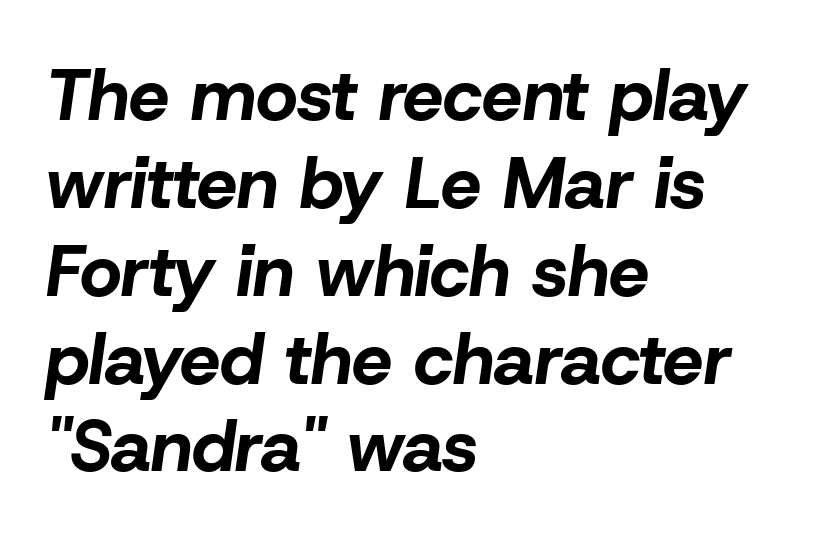
{"italic": "yes", "lean": "right", "slant_degrees": 8, "bold": "yes", "weight": "bold", "width": "normal", "stroke_contrast": "low", "x_height": "medium", "monospaced": "no", "underline": "no", "align": "left", "line_spacing_ratio": 1.22, "letter_spacing": "normal", "letter_spacing_em": 0.0, "glyph_px": 72}
